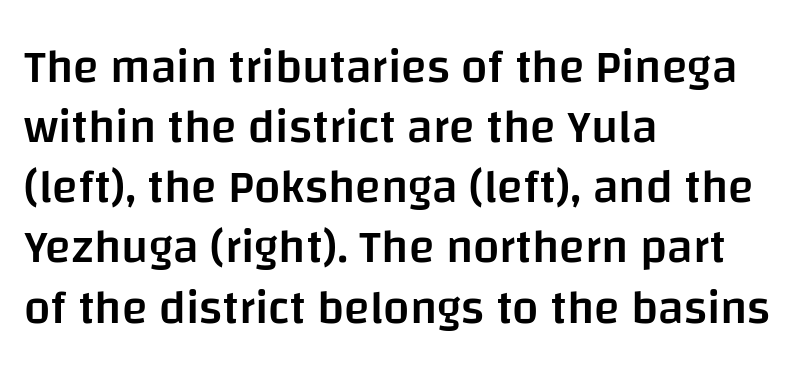
The image shows 47 px semibold sans-serif type, upright; set left-aligned, normal line spacing (1.28x), normal letter spacing, not underlined; low stroke contrast and a large x-height.
